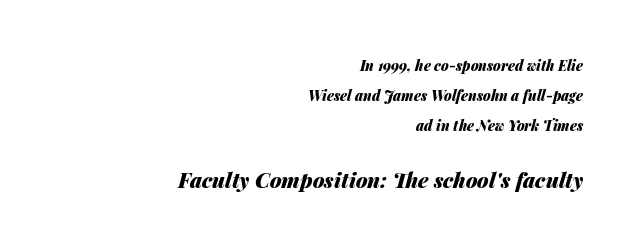
Vertically, the passage feels expansive, rows floating well apart. Every letter is thick-stroked: bold, no question. The later block is typeset at a bigger size than the earlier block. This rendering features lettering with no underline.
